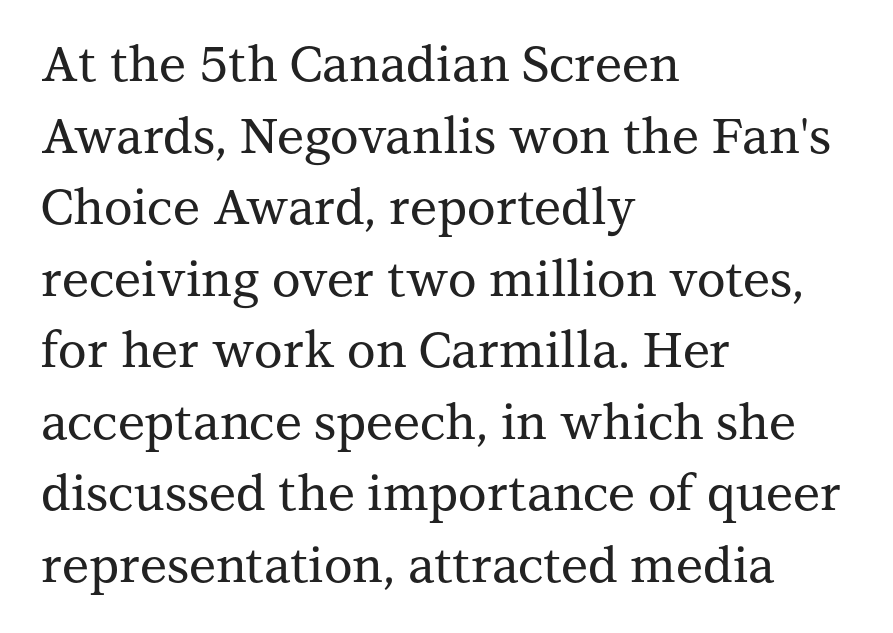
Q: Is the text italic (slanted)? A: No, it is upright.
Q: Is the typeface a serif or a sans-serif typeface? A: Serif.
Q: Is the text underlined? A: No.
Q: How is the paragraph aligned? A: Left-aligned.
Q: Is the spacing between letters normal or unusually wide? A: Normal.
Q: Is the spacing between lines tight, normal or loose? A: Normal.
Q: Width (condensed, normal, or wide)? A: Normal.
Q: Stroke contrast? A: Medium.
Q: x-height? A: Medium.
Q: Monospaced? A: No.
